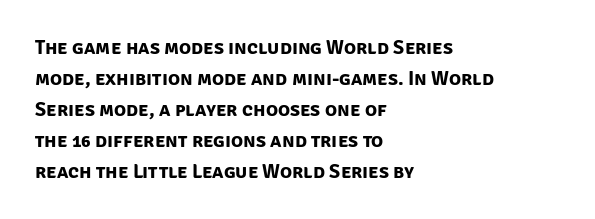
Q: Is the text bold? A: Yes.
Q: Is the text underlined? A: No.
Q: How is the paragraph aligned? A: Left-aligned.
Q: Is the spacing between letters normal or unusually wide? A: Normal.
Q: Is the spacing between lines tight, normal or loose? A: Normal.
